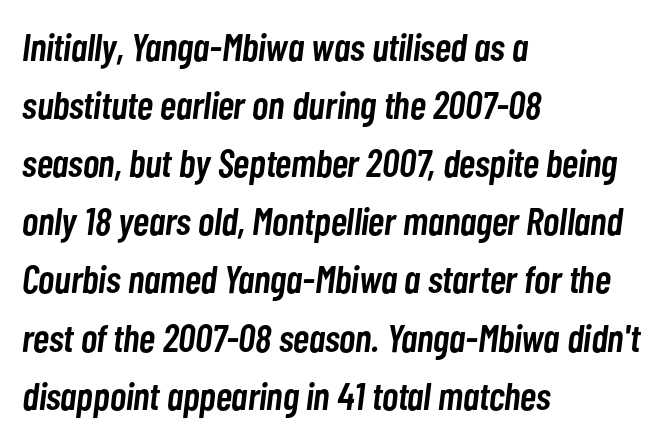
The image shows 39 px semibold, condensed type, italic (leaning right); set left-aligned, normal line spacing (1.49x), normal letter spacing, not underlined; low stroke contrast and a medium x-height.
